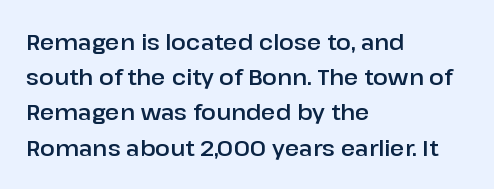
The face used here is rendered with its standard letterfit. A bare baseline throughout the passage. The compositor pushed each line to the left boundary. Regarding leading, the lines here are spaced in the standard way.
